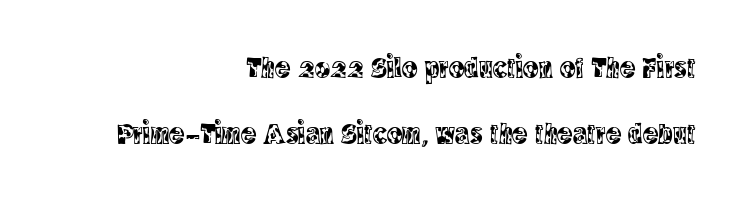
The image shows 29 px condensed serif type, upright; set right-aligned, loose line spacing (2.26x), normal letter spacing, not underlined; a large x-height.
